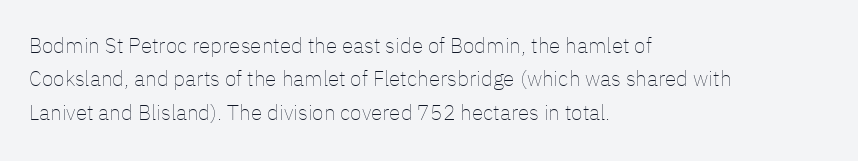
How would I describe the line gaps? Plain and ordinary. Weight: in the light-to-regular range. The type is set solid horizontally, with unmodified tracking. The lines are quadded left.
